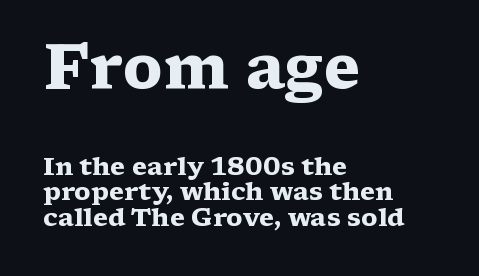
Q: Is the text bold? A: Yes.
Q: Is the text italic (slanted)? A: No, it is upright.
Q: Is the typeface a serif or a sans-serif typeface? A: Serif.
Q: Is the text underlined? A: No.
Q: How is the paragraph aligned? A: Left-aligned.
Q: Is the spacing between letters normal or unusually wide? A: Normal.
Q: Is the spacing between lines tight, normal or loose? A: Tight.
Q: Which block of text is set in a larger size, the first (top) or the second (bottom)? A: The first (top) one.
Q: Width (condensed, normal, or wide)? A: Wide.
Q: Stroke contrast? A: Medium.
Q: x-height? A: Medium.
Q: Monospaced? A: No.
